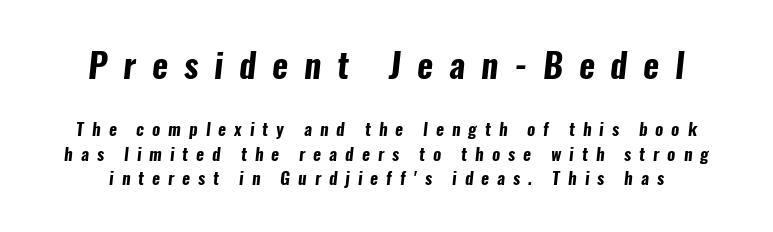
Note the varied advance widths — an 'i' is clearly narrower than an 'm'. The type is letterspaced generously, with wide tracking. The lines sit at an ordinary, default distance from one another. Strong, thick strokes mark this as bold type.
